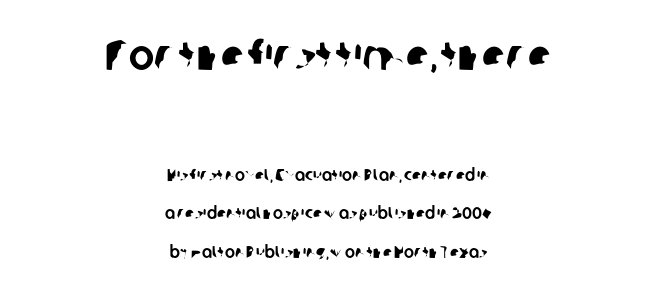
Serifs: no, the terminals of the letterforms are clean. Has an underline been added? It has not. The text block is weighted toward neither margin, spreading evenly from the middle. Quick note: interline space is abundant. Size contrast runs from large at the top to small at the bottom. A typesetter would call this proportional, since set widths differ per character.
